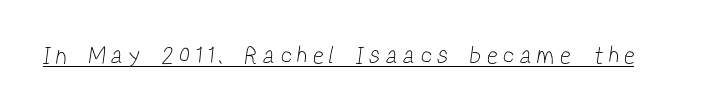
Q: Is the text bold? A: No.
Q: Is the text underlined? A: Yes.
Q: Is the spacing between letters normal or unusually wide? A: Unusually wide.
